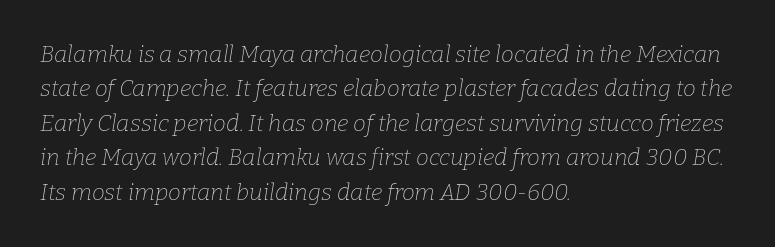
Q: Is the text bold? A: No.
Q: Is the text italic (slanted)? A: Yes, it leans right by about 9 degrees.
Q: Is the text underlined? A: No.
Q: How is the paragraph aligned? A: Left-aligned.
Q: Is the spacing between letters normal or unusually wide? A: Normal.
Q: Is the spacing between lines tight, normal or loose? A: Normal.
